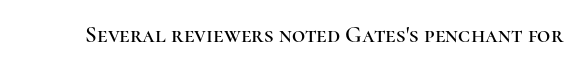
{"italic": "no", "underline": "no", "letter_spacing": "normal", "letter_spacing_em": 0.0, "glyph_px": 23}
